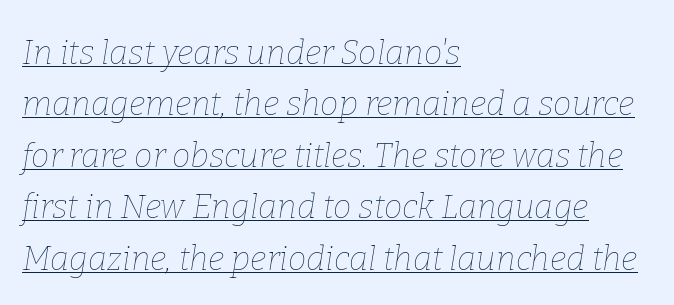
Q: Is the text bold? A: No.
Q: Is the text italic (slanted)? A: Yes, it leans right by about 9 degrees.
Q: Is the text underlined? A: Yes.
Q: How is the paragraph aligned? A: Left-aligned.
Q: Is the spacing between letters normal or unusually wide? A: Normal.
Q: Is the spacing between lines tight, normal or loose? A: Normal.
Q: Width (condensed, normal, or wide)? A: Normal.
Q: Stroke contrast? A: Low.
Q: x-height? A: Medium.
Q: Monospaced? A: No.
